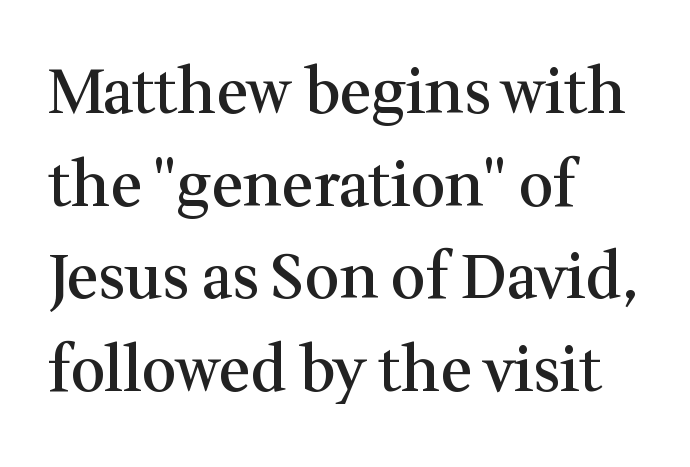
Q: Is the text bold? A: Semi-bold.
Q: Is the text italic (slanted)? A: No, it is upright.
Q: Is the typeface a serif or a sans-serif typeface? A: Serif.
Q: Is the text underlined? A: No.
Q: How is the paragraph aligned? A: Left-aligned.
Q: Is the spacing between letters normal or unusually wide? A: Normal.
Q: Is the spacing between lines tight, normal or loose? A: Normal.
Q: Width (condensed, normal, or wide)? A: Normal.
Q: Stroke contrast? A: Medium.
Q: x-height? A: Medium.
Q: Monospaced? A: No.
